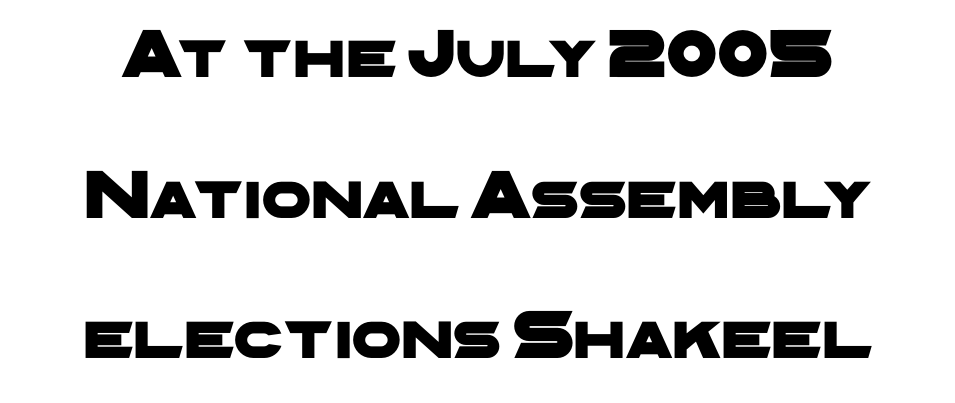
A typesetter would label this face a sans. Observe the ordinary spacing: letters are neighbours, not strangers. Anything drawn beneath the words? Only blank space. Successive baselines arrive slowly, with a big drop between each. Varying glyph widths throughout — classic text-font behaviour.
